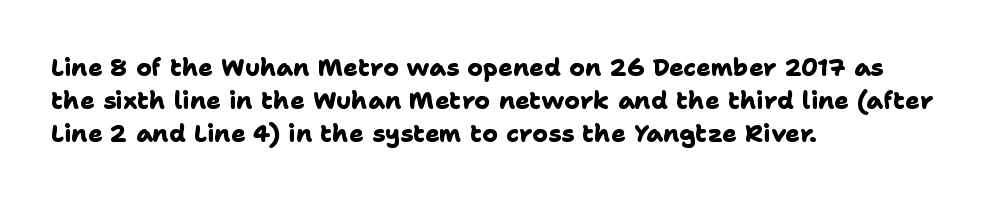
{"bold": "yes", "underline": "no", "align": "left", "line_spacing": "normal", "line_spacing_ratio": 1.38, "letter_spacing": "normal", "letter_spacing_em": 0.0, "glyph_px": 24}
